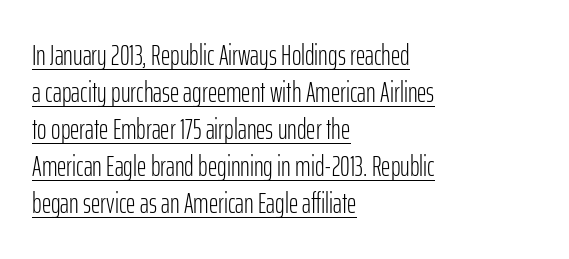
{"serif": "no", "italic": "no", "bold": "no", "weight": "light", "width": "condensed", "stroke_contrast": "low", "x_height": "medium", "monospaced": "no", "underline": "yes", "align": "left", "line_spacing": "normal", "line_spacing_ratio": 1.28, "letter_spacing": "normal", "letter_spacing_em": 0.0, "glyph_px": 29}
